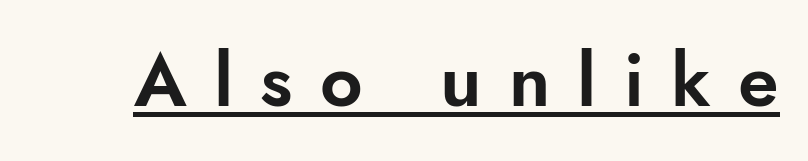
{"serif": "no", "italic": "no", "width": "normal", "stroke_contrast": "low", "x_height": "small", "monospaced": "no", "underline": "yes", "letter_spacing": "wide", "letter_spacing_em": 0.37, "glyph_px": 74}
